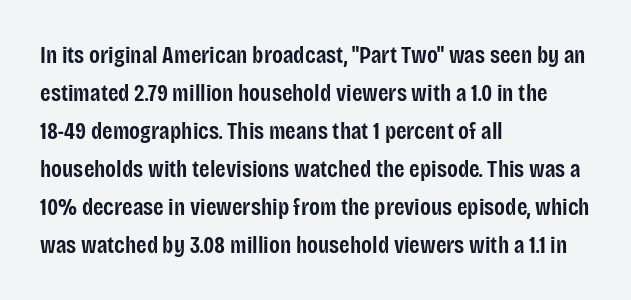
{"italic": "no", "bold": "semi", "underline": "no", "align": "left", "line_spacing": "normal", "line_spacing_ratio": 1.58, "letter_spacing": "normal", "letter_spacing_em": 0.0, "glyph_px": 24}
